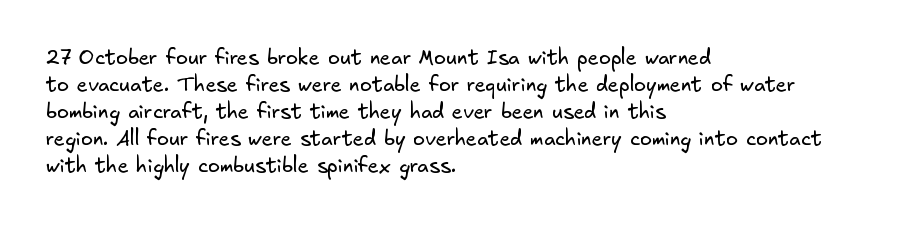
Q: Is the text bold? A: No.
Q: Is the text underlined? A: No.
Q: How is the paragraph aligned? A: Left-aligned.
Q: Is the spacing between letters normal or unusually wide? A: Normal.
Q: Is the spacing between lines tight, normal or loose? A: Normal.
